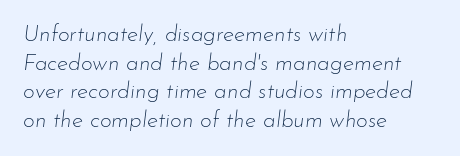
Glance below the letters and you will spot only blank space. Bold? No — there's no thickening of the strokes. This rendering uses left alignment, leaving the right contour irregular. The gaps between neighbouring characters are ordinary and unremarkable. Rendered with sloped, italic letterforms.
